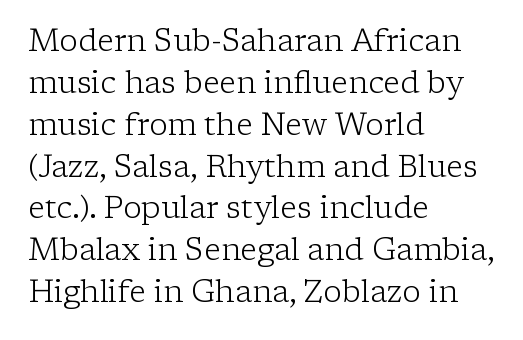
The face used here is proportionally spaced, like ordinary book or web type. Leftover space on each line is placed entirely after the last word. The gap between lines stays unmarked. Posture: upright roman. A quiet, ordinary-to-light weight characterises the typeface.
